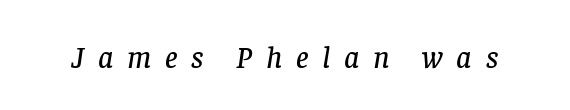
{"serif": "yes", "italic": "yes", "lean": "right", "slant_degrees": 8, "width": "normal", "stroke_contrast": "low", "x_height": "large", "monospaced": "no", "underline": "no", "letter_spacing": "wide", "letter_spacing_em": 0.44, "glyph_px": 31}
